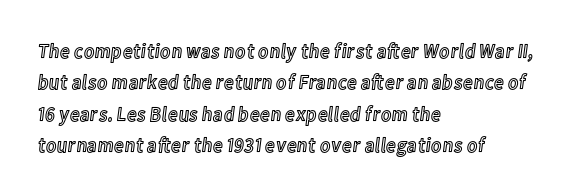
Q: Is the text italic (slanted)? A: Yes.
Q: Is the text underlined? A: No.
Q: How is the paragraph aligned? A: Left-aligned.
Q: Is the spacing between letters normal or unusually wide? A: Normal.
Q: Is the spacing between lines tight, normal or loose? A: Normal.
